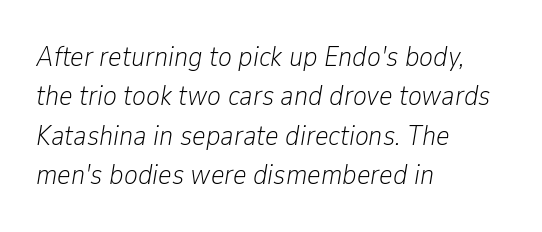
Q: Is the text bold? A: No.
Q: Is the text italic (slanted)? A: Yes, it leans right by about 9 degrees.
Q: Is the text underlined? A: No.
Q: How is the paragraph aligned? A: Left-aligned.
Q: Is the spacing between letters normal or unusually wide? A: Normal.
Q: Is the spacing between lines tight, normal or loose? A: Normal.
Q: Width (condensed, normal, or wide)? A: Condensed.
Q: Stroke contrast? A: Low.
Q: x-height? A: Medium.
Q: Monospaced? A: No.
